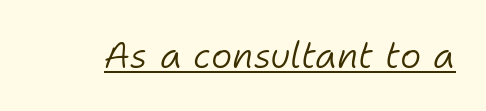
No heavy texture on the line: the type isn't bold. Proportional: the letters do not fall into vertical columns. The typography opts for an oblique posture over an upright one. The face used here appears with an underline applied. What stands out about the letter spacing? Nothing — it is the standard amount.
